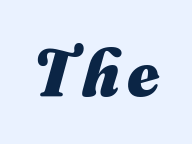
Q: Is the text bold? A: Yes.
Q: Is the text italic (slanted)? A: Yes, it leans right by about 16 degrees.
Q: Is the text underlined? A: No.
Q: Width (condensed, normal, or wide)? A: Normal.
Q: Stroke contrast? A: Medium.
Q: x-height? A: Small.
Q: Monospaced? A: No.
